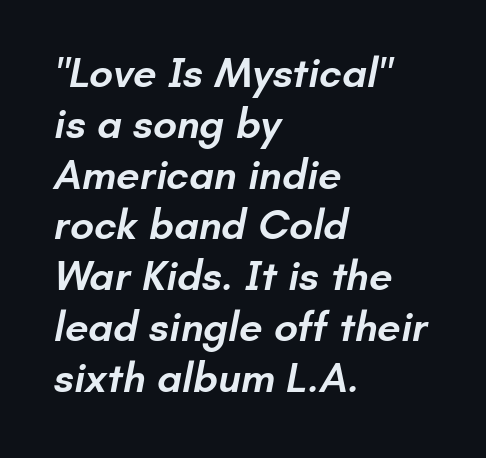
The image shows 42 px semibold sans-serif type; set left-aligned, line spacing 1.21x, normal letter spacing, not underlined; low stroke contrast and a small x-height.
